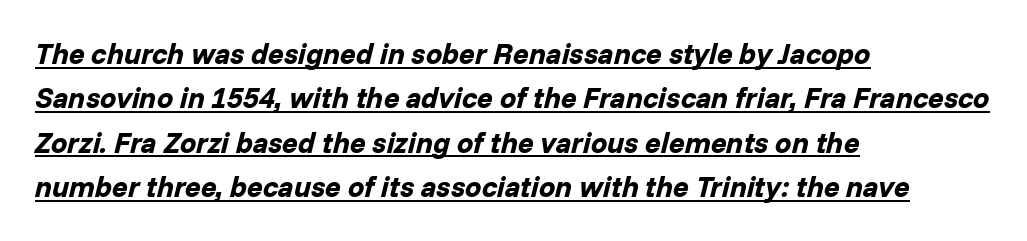
The image shows 29 px bold type, italic (leaning right); set left-aligned, normal line spacing (1.53x), normal letter spacing, underlined; low stroke contrast and a medium x-height.
